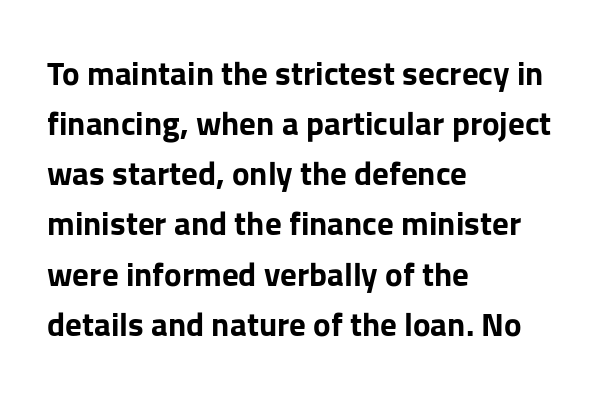
The image shows 33 px bold sans-serif type, upright; set left-aligned, normal line spacing (1.52x), normal letter spacing, not underlined; low stroke contrast and a medium x-height.
